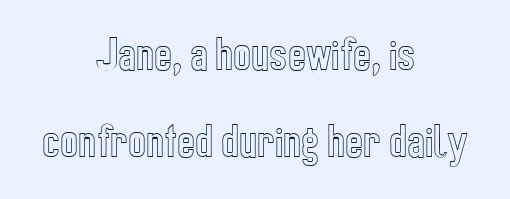
The strip under each line holds only bare page. Nobody touched the tracking dial on this one. Airy leading. Layout note: lines centered.
